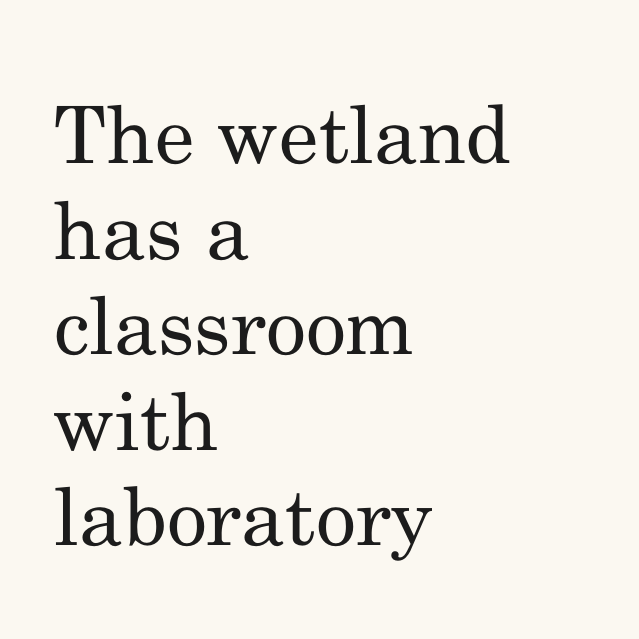
Is this a sans? No — the strokes have serifs. The typesetter chose a ragged-right arrangement here. Letter spacing: default. Think of a printed novel: that variable character pitch is what you see here.
